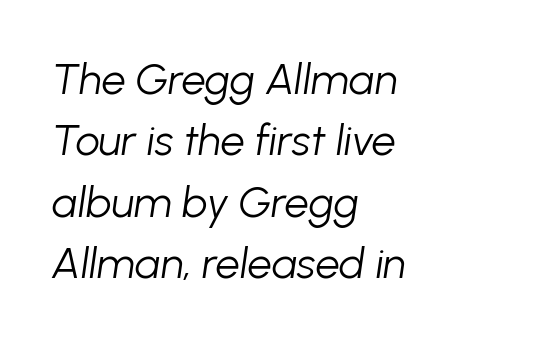
{"italic": "yes", "lean": "right", "slant_degrees": 8, "bold": "no", "weight": "light", "width": "normal", "stroke_contrast": "low", "x_height": "medium", "monospaced": "no", "underline": "no", "align": "left", "line_spacing": "normal", "line_spacing_ratio": 1.43, "letter_spacing": "normal", "letter_spacing_em": 0.0, "glyph_px": 43}
